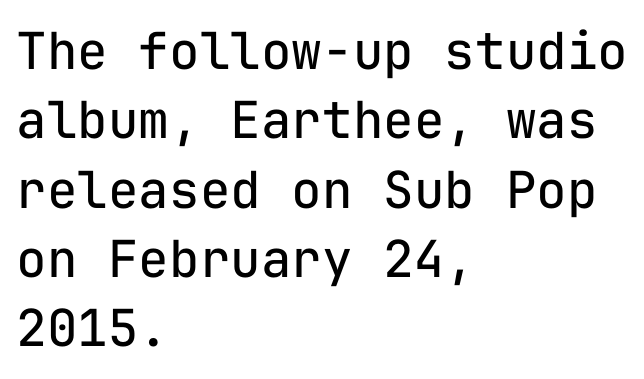
The image shows 51 px regular-weight sans-serif type, upright, monospaced; set left-aligned, normal line spacing (1.36x), normal letter spacing, not underlined; low stroke contrast and a medium x-height.
